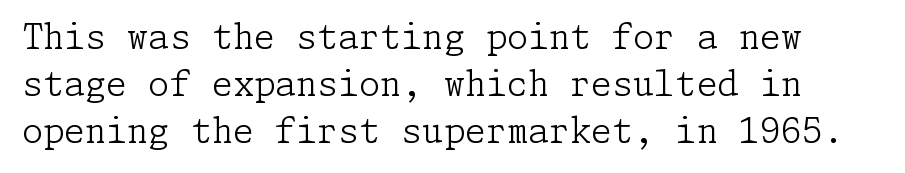
Q: Is the text bold? A: No.
Q: Is the text italic (slanted)? A: No, it is upright.
Q: Is the typeface a serif or a sans-serif typeface? A: Serif.
Q: Is the text underlined? A: No.
Q: Is the spacing between letters normal or unusually wide? A: Normal.
Q: Is the spacing between lines tight, normal or loose? A: Normal.
Q: Width (condensed, normal, or wide)? A: Normal.
Q: Stroke contrast? A: Low.
Q: x-height? A: Medium.
